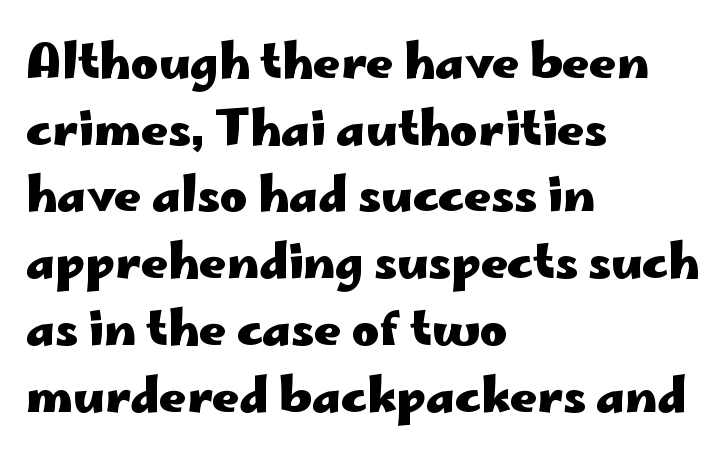
A typesetter would label this face a sans. This sample keeps an unexceptional amount of space between lines. Descenders are the only things crossing below the line. Every character sits straight up, as roman type does.
